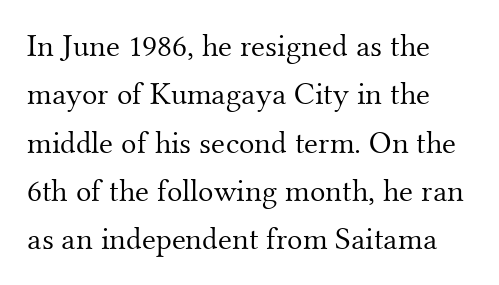
Standard letterfit; no display-style spreading of the glyphs. Leading matches the norm, producing a regular column. The area under the type is left untouched. Do the letters lean? They stand straight.
